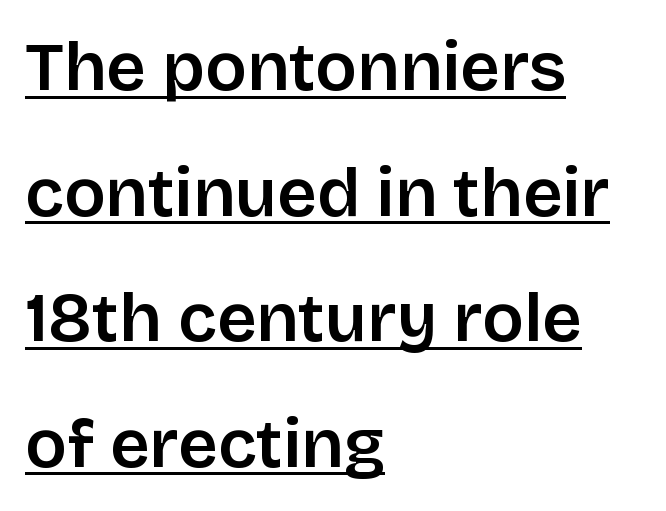
{"serif": "no", "italic": "no", "width": "normal", "stroke_contrast": "low", "x_height": "large", "monospaced": "no", "underline": "yes", "align": "left", "line_spacing_ratio": 1.82, "letter_spacing": "normal", "letter_spacing_em": 0.0, "glyph_px": 69}
